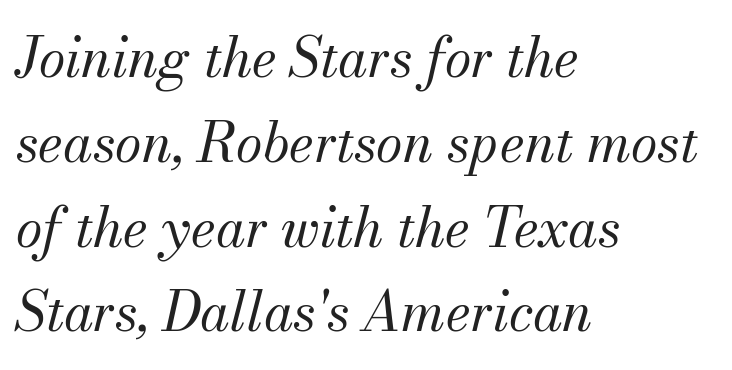
Q: Is the text bold? A: No.
Q: Is the text italic (slanted)? A: Yes, it leans right by about 13 degrees.
Q: Is the typeface a serif or a sans-serif typeface? A: Serif.
Q: Is the text underlined? A: No.
Q: How is the paragraph aligned? A: Left-aligned.
Q: Is the spacing between letters normal or unusually wide? A: Normal.
Q: Is the spacing between lines tight, normal or loose? A: Normal.
Q: Width (condensed, normal, or wide)? A: Normal.
Q: Stroke contrast? A: Medium.
Q: x-height? A: Small.
Q: Monospaced? A: No.
